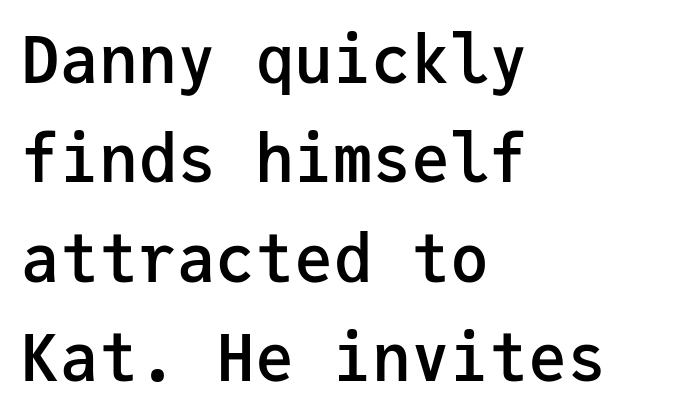
The image shows 65 px semibold sans-serif type, upright, monospaced; set left-aligned, normal line spacing (1.53x), normal letter spacing, not underlined; low stroke contrast and a medium x-height.
